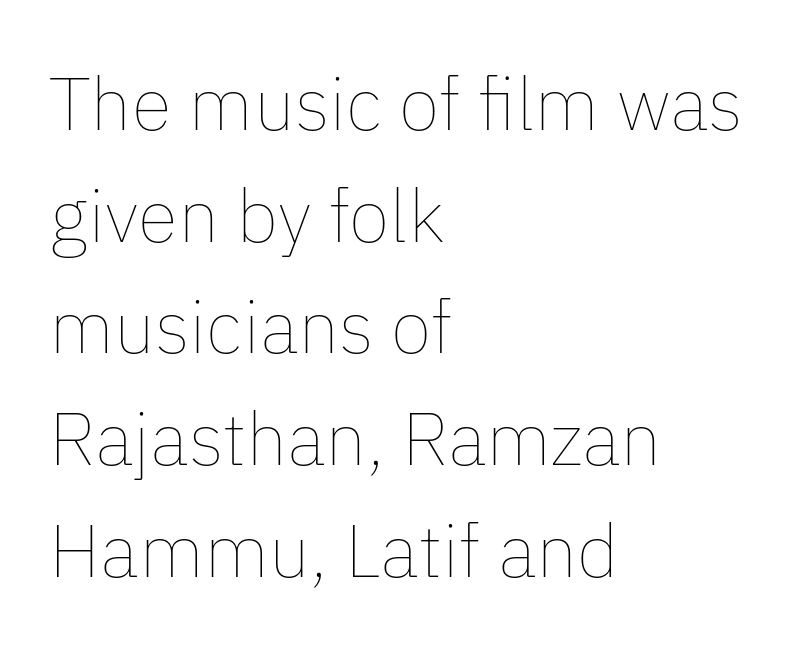
The image shows 74 px thin type, upright; set left-aligned, normal line spacing (1.51x), normal letter spacing, not underlined; low stroke contrast and a medium x-height.
